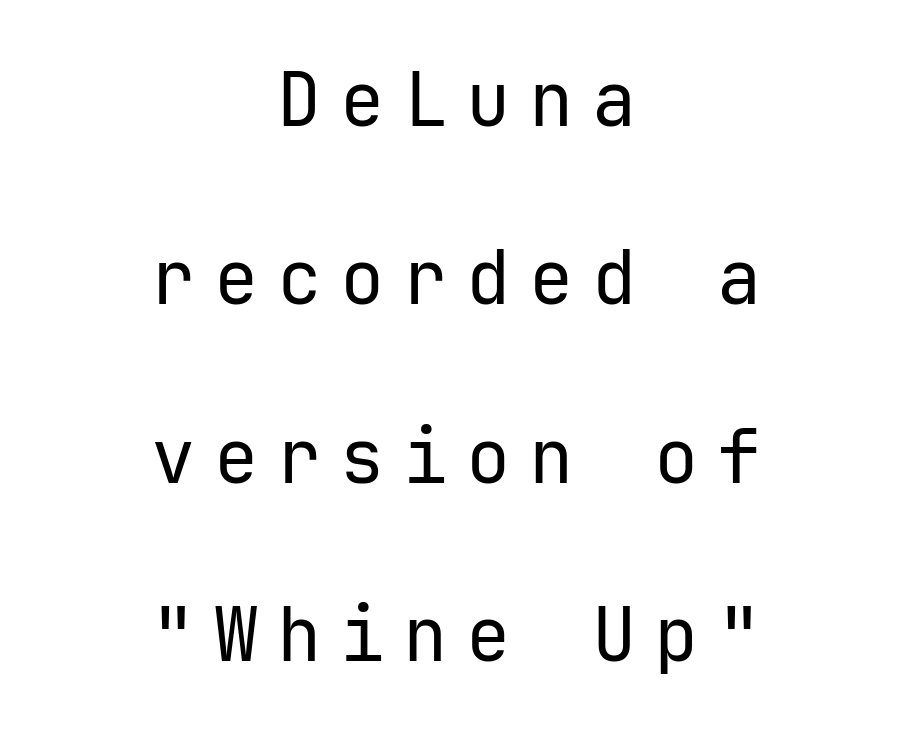
The image shows 74 px regular-weight sans-serif type, upright; set centered, loose line spacing (2.41x), unusually wide letter spacing (+0.25 em), not underlined; low stroke contrast and a medium x-height.
